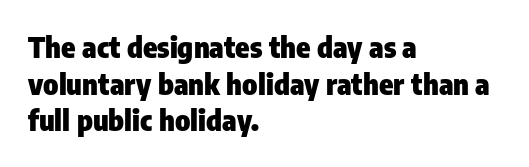
Q: Is the text bold? A: Yes.
Q: Is the text italic (slanted)? A: No, it is upright.
Q: Is the typeface a serif or a sans-serif typeface? A: Sans-serif.
Q: Is the text underlined? A: No.
Q: How is the paragraph aligned? A: Left-aligned.
Q: Is the spacing between letters normal or unusually wide? A: Normal.
Q: Is the spacing between lines tight, normal or loose? A: Normal.
Q: Width (condensed, normal, or wide)? A: Condensed.
Q: Stroke contrast? A: Low.
Q: x-height? A: Medium.
Q: Monospaced? A: No.
